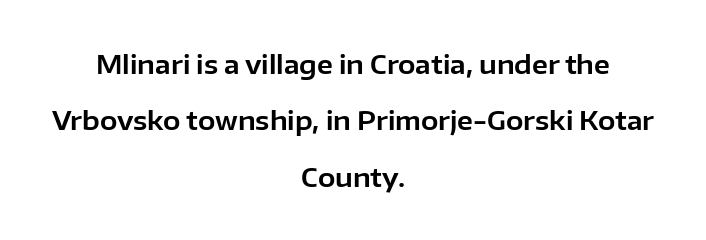
The image shows 26 px text type, upright; set centered, loose line spacing (2.17x), normal letter spacing, not underlined.
